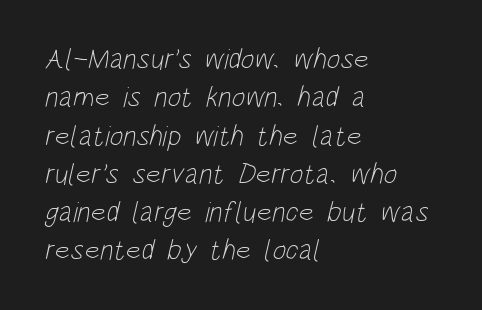
{"serif": "no", "bold": "no", "weight": "light", "width": "condensed", "stroke_contrast": "low", "x_height": "large", "monospaced": "no", "underline": "no", "align": "left", "line_spacing": "normal", "line_spacing_ratio": 1.32, "letter_spacing": "normal", "letter_spacing_em": 0.0, "glyph_px": 29}
